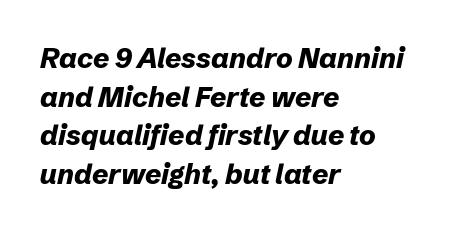
The image shows 28 px bold type, italic (leaning right); set left-aligned, normal line spacing (1.38x), normal letter spacing, not underlined; low stroke contrast and a medium x-height.
